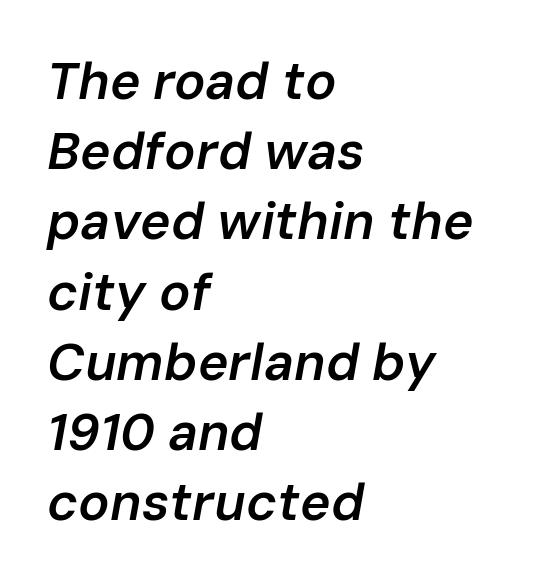
The image shows 52 px semibold type, italic (leaning right); set left-aligned, normal line spacing (1.35x), normal letter spacing, not underlined; low stroke contrast and a medium x-height.
